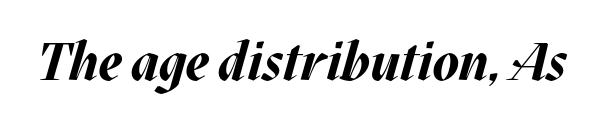
Is this a fixed-width face? No — the glyphs have proportional, varying widths. No extra tracking has been applied to these lines. Underlining? Definitely not there. The typography opts for an oblique posture over an upright one. Pretty heavy lettering here — definitely bold.
